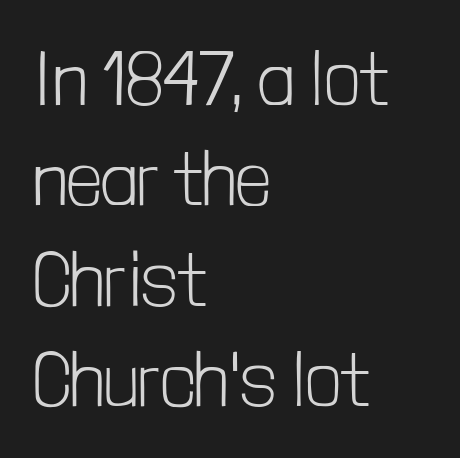
{"serif": "no", "italic": "no", "bold": "no", "weight": "light", "width": "condensed", "stroke_contrast": "low", "x_height": "medium", "monospaced": "no", "underline": "no", "align": "left", "line_spacing": "normal", "line_spacing_ratio": 1.32, "letter_spacing": "normal", "letter_spacing_em": 0.0, "glyph_px": 76}
